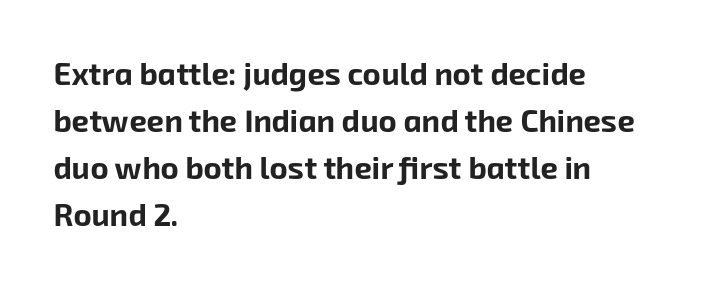
Q: Is the text bold? A: Yes.
Q: Is the typeface a serif or a sans-serif typeface? A: Sans-serif.
Q: Is the text underlined? A: No.
Q: How is the paragraph aligned? A: Left-aligned.
Q: Is the spacing between letters normal or unusually wide? A: Normal.
Q: Is the spacing between lines tight, normal or loose? A: Normal.
Q: Width (condensed, normal, or wide)? A: Normal.
Q: Stroke contrast? A: Low.
Q: x-height? A: Medium.
Q: Monospaced? A: No.
